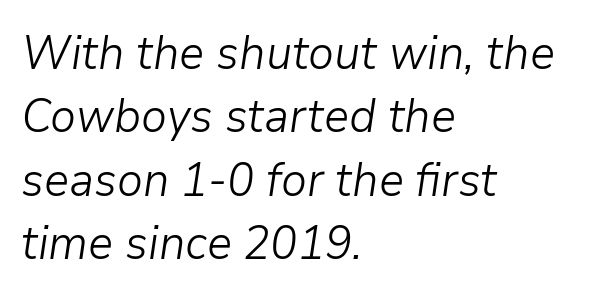
A light-to-regular cut is what we see here. This rendering leaves character spacing at its baseline value. Note the varied advance widths — an 'i' is clearly narrower than an 'm'. This rendering uses left alignment, leaving the right contour irregular. Observe the lean: these are italic letterforms.
